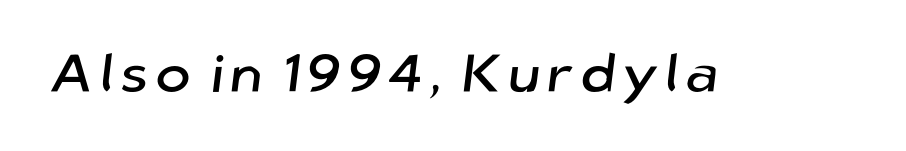
The rendering uses natural spacing where letterforms have individual widths. This rendering employs a face without finishing strokes, i.e., a sans-serif. Plain, unruled lines of type.
